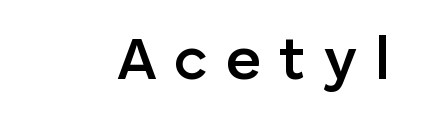
The image shows 61 px semibold sans-serif type, upright; set unusually wide letter spacing (+0.29 em), not underlined; low stroke contrast and a medium x-height.
